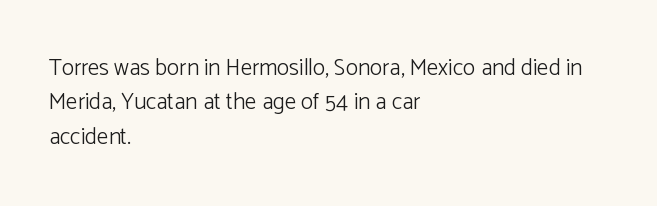
{"italic": "no", "bold": "no", "underline": "no", "align": "left", "line_spacing": "normal", "line_spacing_ratio": 1.5, "letter_spacing": "normal", "letter_spacing_em": 0.0, "glyph_px": 23}
